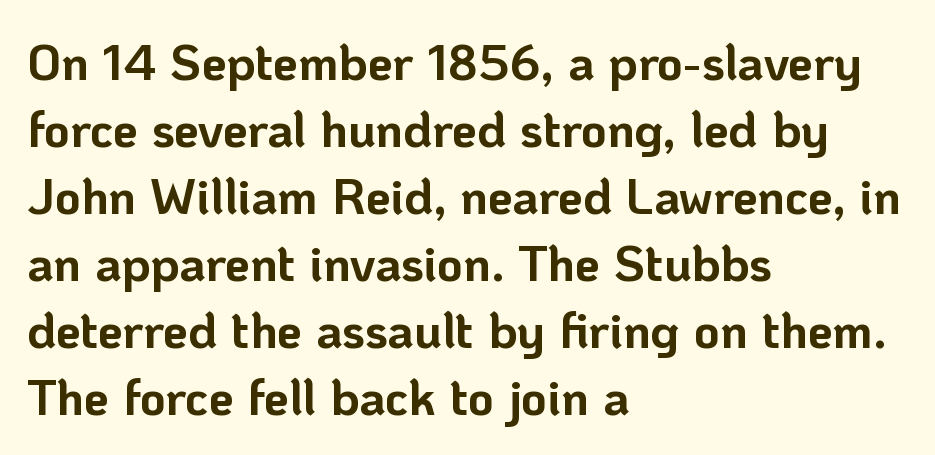
The image shows 50 px bold sans-serif type, upright; set left-aligned, normal line spacing (1.34x), normal letter spacing, not underlined; low stroke contrast and a medium x-height.
